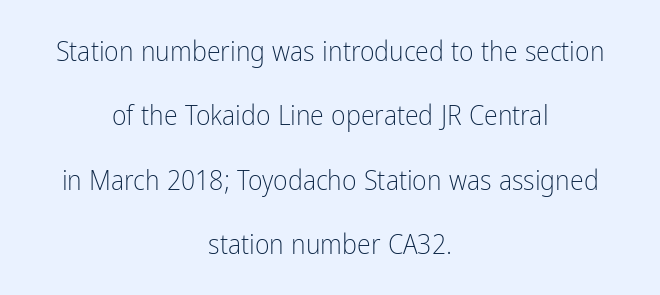
{"serif": "no", "italic": "no", "bold": "no", "weight": "light", "width": "condensed", "stroke_contrast": "low", "x_height": "medium", "monospaced": "no", "underline": "no", "align": "center", "line_spacing": "loose", "line_spacing_ratio": 2.3, "letter_spacing": "normal", "letter_spacing_em": 0.0, "glyph_px": 28}
